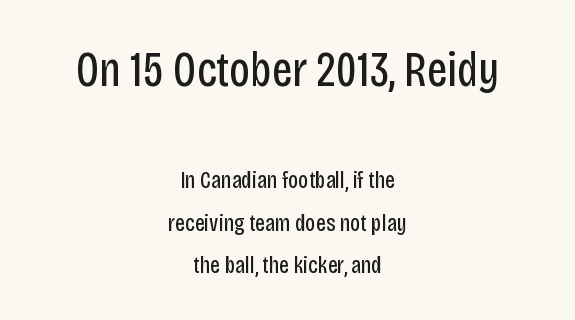
Q: Is the text bold? A: No.
Q: Is the text italic (slanted)? A: No, it is upright.
Q: Is the typeface a serif or a sans-serif typeface? A: Sans-serif.
Q: Is the text underlined? A: No.
Q: How is the paragraph aligned? A: Centered.
Q: Is the spacing between letters normal or unusually wide? A: Normal.
Q: Which block of text is set in a larger size, the first (top) or the second (bottom)? A: The first (top) one.
Q: Width (condensed, normal, or wide)? A: Condensed.
Q: Stroke contrast? A: Low.
Q: x-height? A: Large.
Q: Monospaced? A: No.
